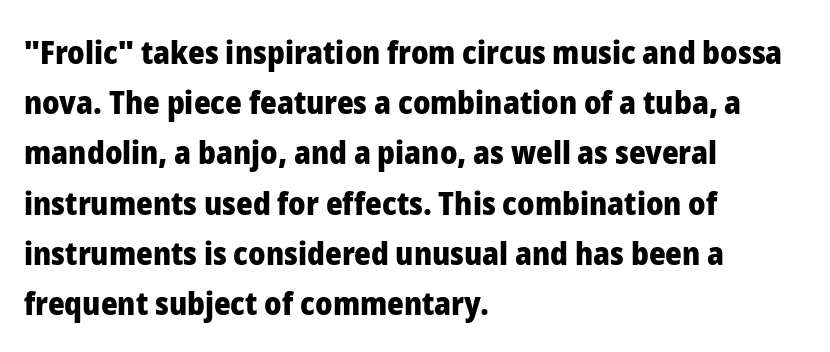
Does the type have serifs? No, each stem ends abruptly. The tracking reads as untouched default to a designer's eye. This sample is left-justified, so line endings fall wherever the words run out. These lines are rendered in a variable-pitch font. Students, observe: this is what conventionally led text looks like.
